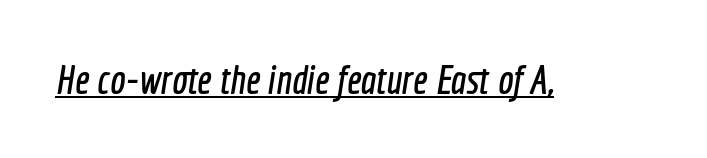
The image shows 41 px condensed sans-serif type; set normal letter spacing, underlined; a medium x-height.
